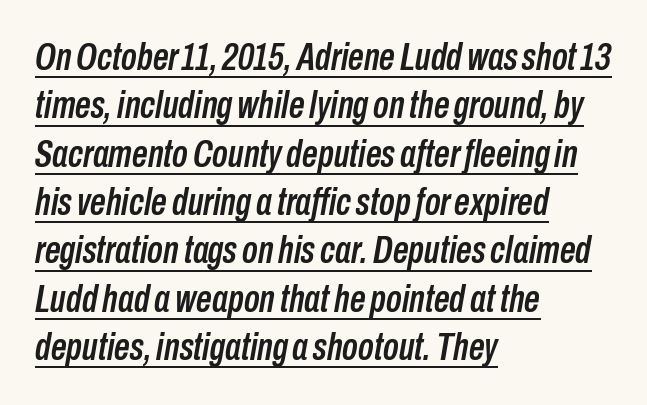
{"italic": "yes", "lean": "right", "slant_degrees": 10, "width": "condensed", "stroke_contrast": "low", "x_height": "medium", "monospaced": "no", "underline": "yes", "align": "left", "line_spacing_ratio": 1.24, "letter_spacing": "normal", "letter_spacing_em": 0.0, "glyph_px": 39}
